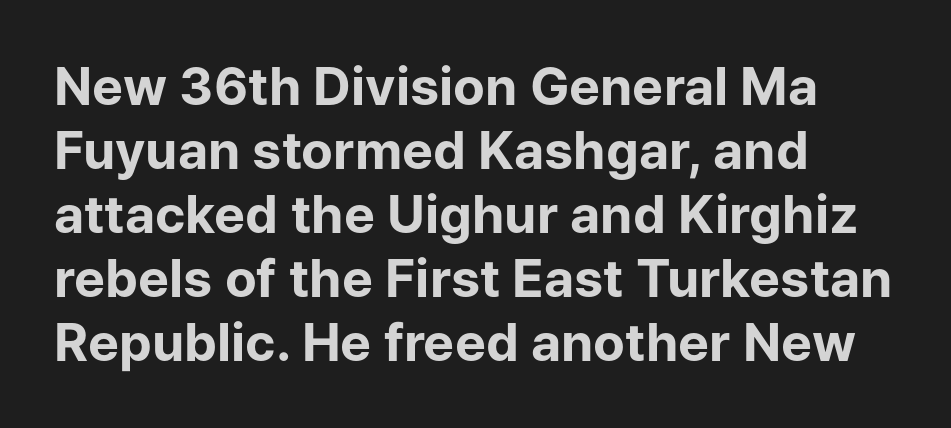
This sample uses a sans-serif face. The baseline area is clear. Does extra space separate the letters? No, they use regular spacing. The letters stand straight up with perfectly vertical stems. Spacing verdict: proportional, widths tailored to each character. Casual observation: everything's shoved over to the left.
